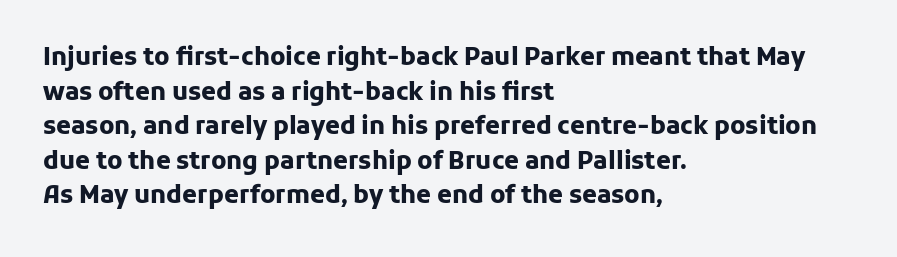
Rule under the text: the space is simply empty. Nothing unusual about the tracking: characters are spaced as the font intends. Leading: standard. This sample uses an upright cut, with every glyph sitting square on the baseline. Set as a true bold cut, around the 700 mark. Line beginnings align vertically; line endings do not.
